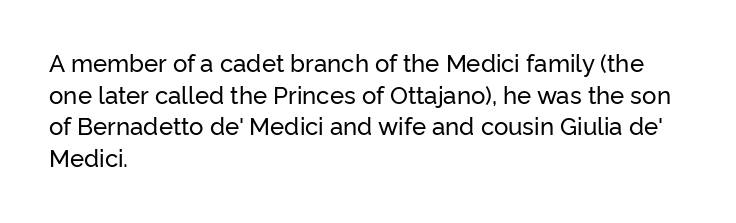
Q: Is the text italic (slanted)? A: No, it is upright.
Q: Is the text underlined? A: No.
Q: How is the paragraph aligned? A: Left-aligned.
Q: Is the spacing between letters normal or unusually wide? A: Normal.
Q: Is the spacing between lines tight, normal or loose? A: Normal.
